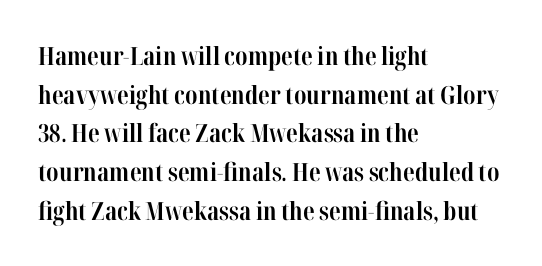
The image shows 25 px bold type, upright; set left-aligned, normal line spacing (1.55x), normal letter spacing, not underlined.
